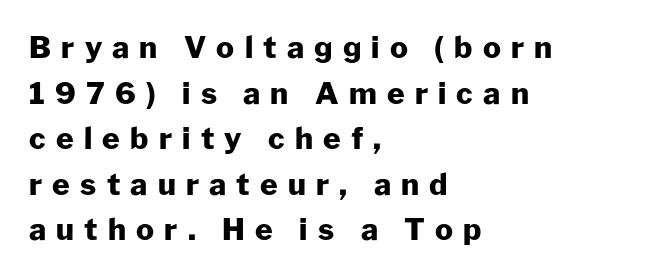
Q: Is the text bold? A: Yes.
Q: Is the text italic (slanted)? A: No, it is upright.
Q: Is the typeface a serif or a sans-serif typeface? A: Sans-serif.
Q: Is the text underlined? A: No.
Q: How is the paragraph aligned? A: Left-aligned.
Q: Is the spacing between letters normal or unusually wide? A: Unusually wide.
Q: Is the spacing between lines tight, normal or loose? A: Normal.
Q: Width (condensed, normal, or wide)? A: Normal.
Q: Stroke contrast? A: Low.
Q: x-height? A: Medium.
Q: Monospaced? A: No.
